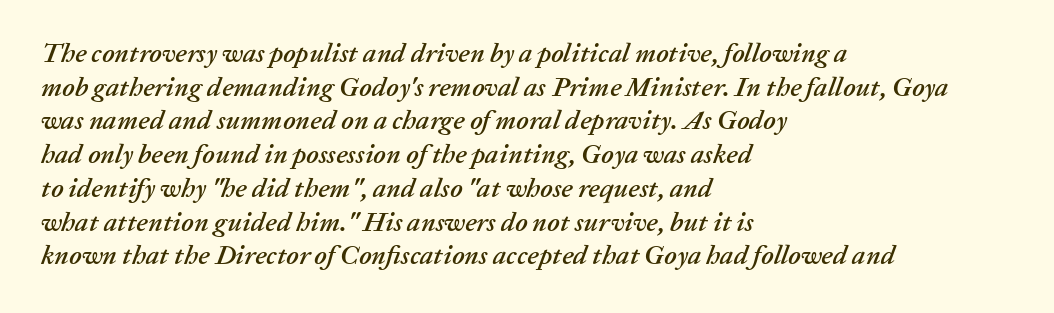
{"italic": "yes", "lean": "right", "slant_degrees": 20, "underline": "no", "align": "left", "line_spacing": "normal", "line_spacing_ratio": 1.25, "letter_spacing": "normal", "letter_spacing_em": 0.0, "glyph_px": 27}
